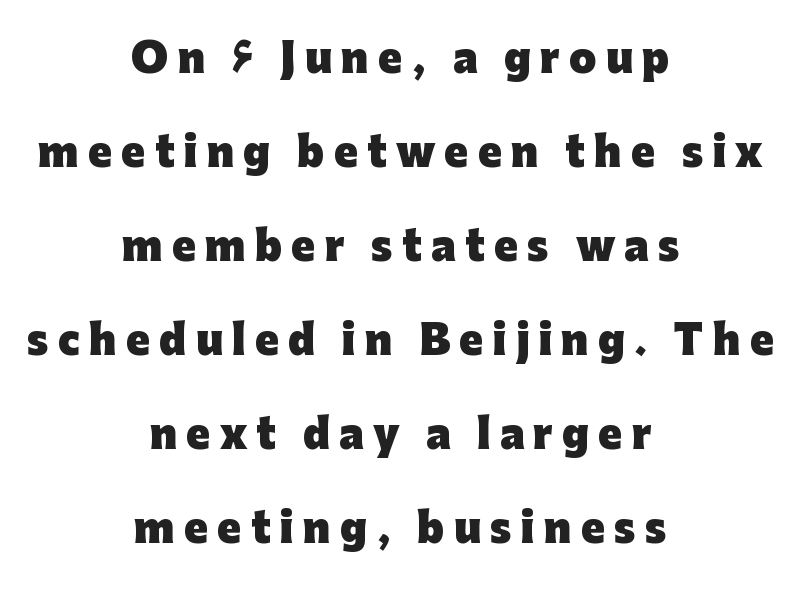
{"serif": "no", "italic": "no", "bold": "yes", "weight": "heavy", "width": "normal", "stroke_contrast": "low", "x_height": "medium", "monospaced": "no", "underline": "no", "align": "center", "line_spacing": "loose", "line_spacing_ratio": 2.41, "letter_spacing": "wide", "letter_spacing_em": 0.24, "glyph_px": 39}
